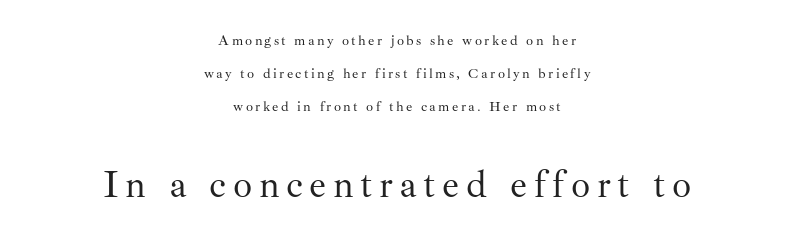
{"serif": "yes", "italic": "no", "bold": "no", "weight": "regular", "width": "normal", "stroke_contrast": "medium", "x_height": "small", "monospaced": "no", "underline": "no", "align": "center", "line_spacing": "loose", "line_spacing_ratio": 2.35, "larger_block": "second", "size_ratio": 2.71, "glyph_px": 38}
